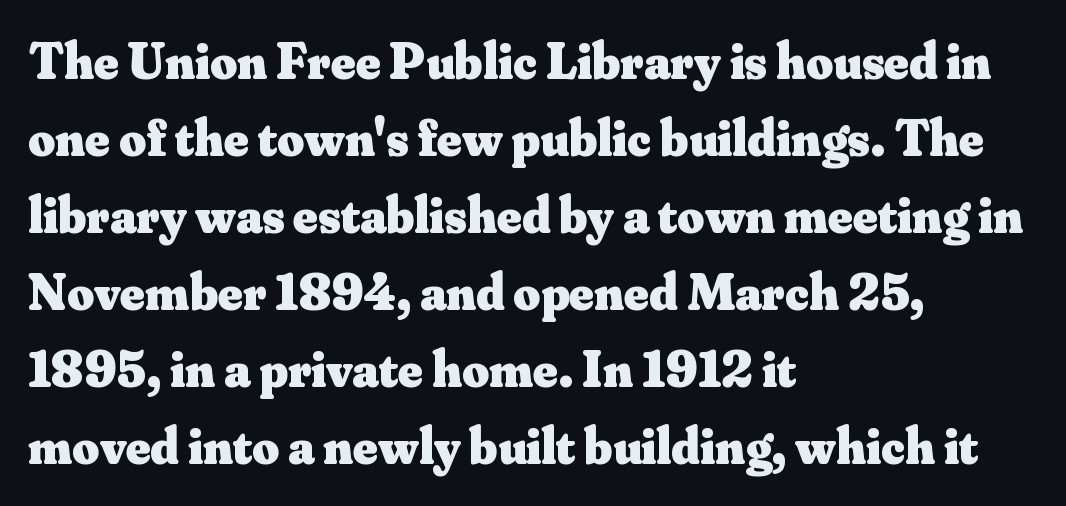
Q: Is the text bold? A: Yes.
Q: Is the text italic (slanted)? A: No, it is upright.
Q: Is the typeface a serif or a sans-serif typeface? A: Serif.
Q: Is the text underlined? A: No.
Q: How is the paragraph aligned? A: Left-aligned.
Q: Is the spacing between letters normal or unusually wide? A: Normal.
Q: Is the spacing between lines tight, normal or loose? A: Normal.
Q: Width (condensed, normal, or wide)? A: Normal.
Q: Stroke contrast? A: Medium.
Q: x-height? A: Small.
Q: Monospaced? A: No.
